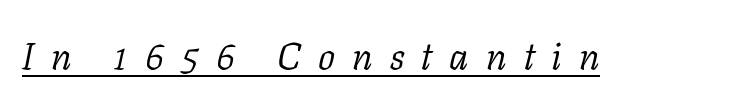
The image shows 38 px light serif type, italic (leaning right); set unusually wide letter spacing (+0.45 em), underlined; low stroke contrast and a medium x-height.
